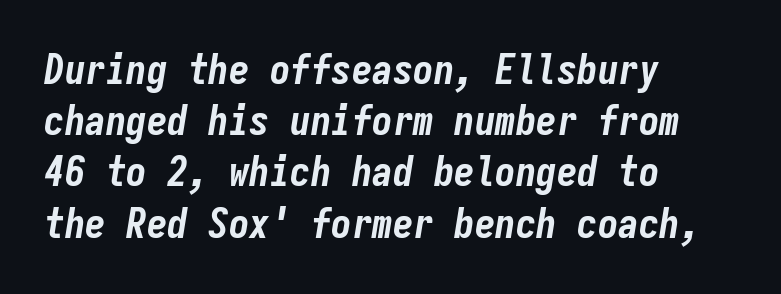
The image shows 41 px bold, condensed type, italic (leaning right), monospaced; set left-aligned, normal line spacing (1.25x), normal letter spacing, not underlined; low stroke contrast and a medium x-height.
